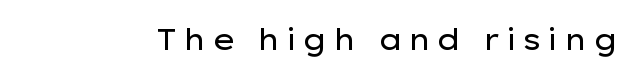
Look at the bottom of the vertical strokes: they stop flat, with no serifs. The strokes are not fattened; the text isn't bold. Unlike italic type, these characters show no tilt at all. These lines are rendered in a variable-pitch font. Decoration check: the copy has no underline.
